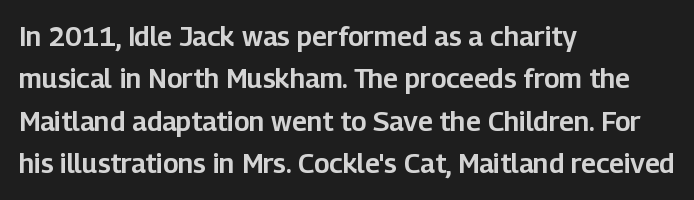
Successive baselines arrive at the customary interval. Tall strokes in this sample are plumb rather than angled. Where is the straight margin? On the left. Lines of text with bare space underneath. Each word holds together tightly as a unit, with standard inter-letter gaps.
